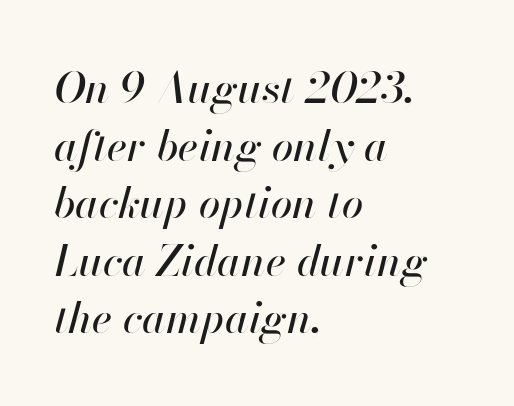
{"italic": "yes", "lean": "right", "slant_degrees": 13, "width": "normal", "stroke_contrast": "high", "x_height": "small", "monospaced": "no", "underline": "no", "align": "left", "line_spacing": "normal", "line_spacing_ratio": 1.34, "letter_spacing": "normal", "letter_spacing_em": 0.0, "glyph_px": 43}
